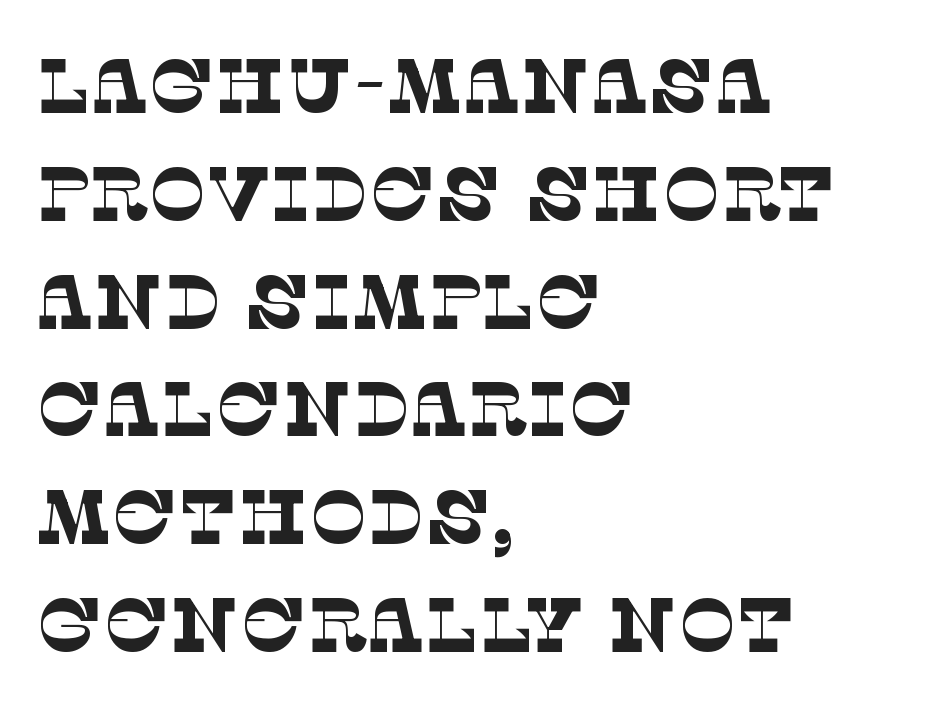
Q: Is the text bold? A: No.
Q: Is the typeface a serif or a sans-serif typeface? A: Serif.
Q: Is the text underlined? A: No.
Q: How is the paragraph aligned? A: Left-aligned.
Q: Is the spacing between letters normal or unusually wide? A: Normal.
Q: Is the spacing between lines tight, normal or loose? A: Normal.
Q: Width (condensed, normal, or wide)? A: Normal.
Q: Stroke contrast? A: Low.
Q: x-height? A: Large.
Q: Monospaced? A: No.
